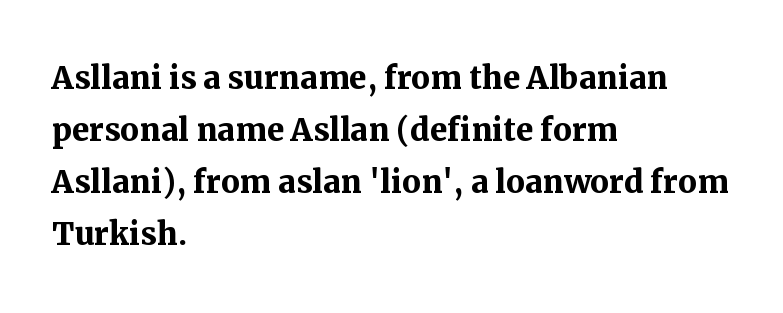
Q: Is the text bold? A: Yes.
Q: Is the text italic (slanted)? A: No, it is upright.
Q: Is the typeface a serif or a sans-serif typeface? A: Serif.
Q: Is the text underlined? A: No.
Q: How is the paragraph aligned? A: Left-aligned.
Q: Is the spacing between letters normal or unusually wide? A: Normal.
Q: Width (condensed, normal, or wide)? A: Normal.
Q: Stroke contrast? A: Medium.
Q: x-height? A: Medium.
Q: Monospaced? A: No.
